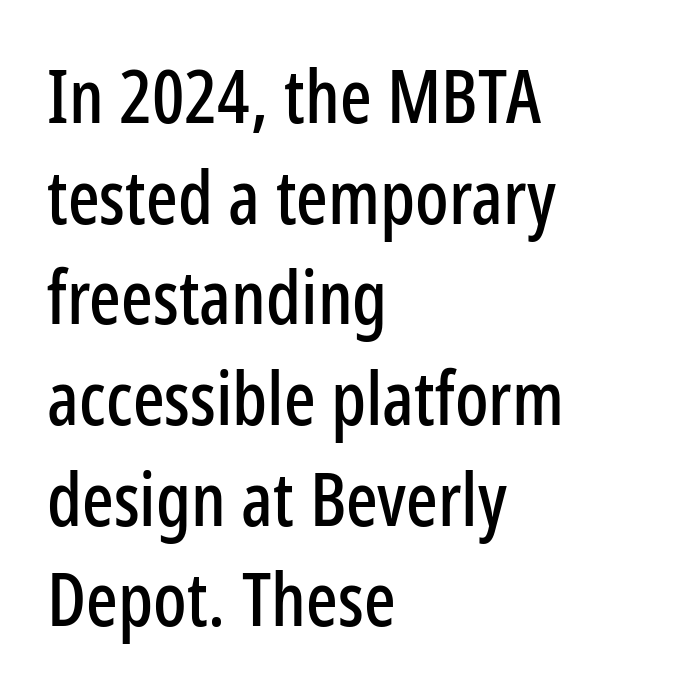
Q: Is the text italic (slanted)? A: No, it is upright.
Q: Is the typeface a serif or a sans-serif typeface? A: Sans-serif.
Q: Is the text underlined? A: No.
Q: How is the paragraph aligned? A: Left-aligned.
Q: Is the spacing between letters normal or unusually wide? A: Normal.
Q: Is the spacing between lines tight, normal or loose? A: Normal.
Q: Width (condensed, normal, or wide)? A: Condensed.
Q: Stroke contrast? A: Low.
Q: x-height? A: Medium.
Q: Monospaced? A: No.
